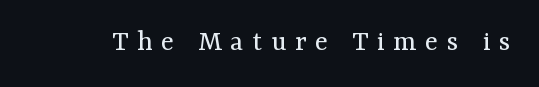
Q: Is the text bold? A: No.
Q: Is the text italic (slanted)? A: No, it is upright.
Q: Is the typeface a serif or a sans-serif typeface? A: Serif.
Q: Is the text underlined? A: No.
Q: Is the spacing between letters normal or unusually wide? A: Unusually wide.
Q: Width (condensed, normal, or wide)? A: Normal.
Q: Stroke contrast? A: Medium.
Q: x-height? A: Medium.
Q: Monospaced? A: No.
